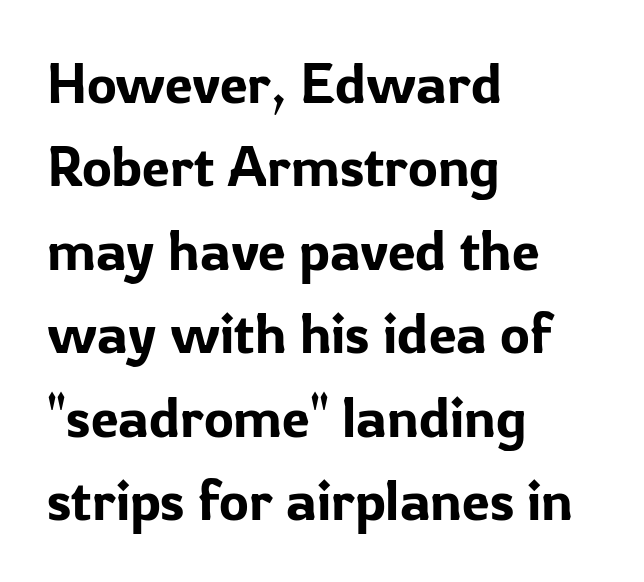
The image shows 56 px sans-serif type, upright; set left-aligned, normal line spacing (1.49x), normal letter spacing, not underlined; low stroke contrast and a medium x-height.
